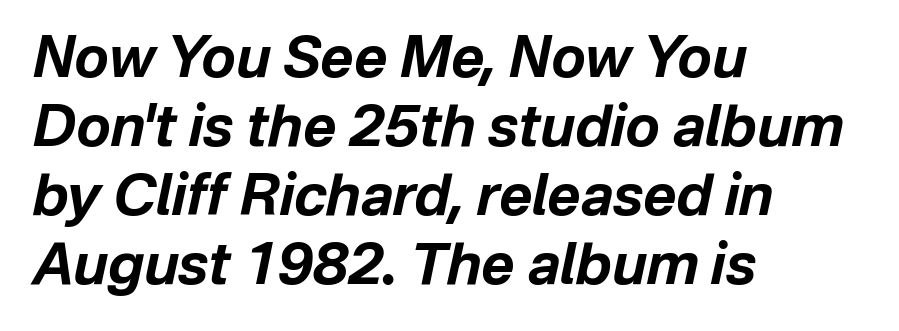
{"italic": "yes", "lean": "right", "slant_degrees": 12, "bold": "yes", "weight": "bold", "width": "normal", "stroke_contrast": "low", "x_height": "medium", "monospaced": "no", "underline": "no", "align": "left", "line_spacing_ratio": 1.21, "letter_spacing": "normal", "letter_spacing_em": 0.0, "glyph_px": 57}
